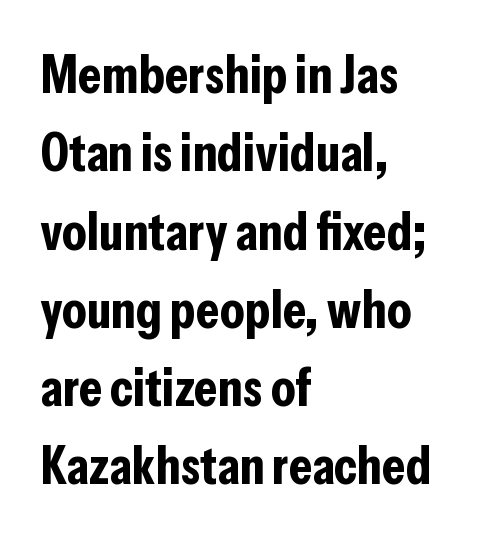
Descenders hang freely into open space. Typographic density is high because the face is bold. Where is the straight margin? On the left. The passage shown is typed in a proportional face where columns would drift.
